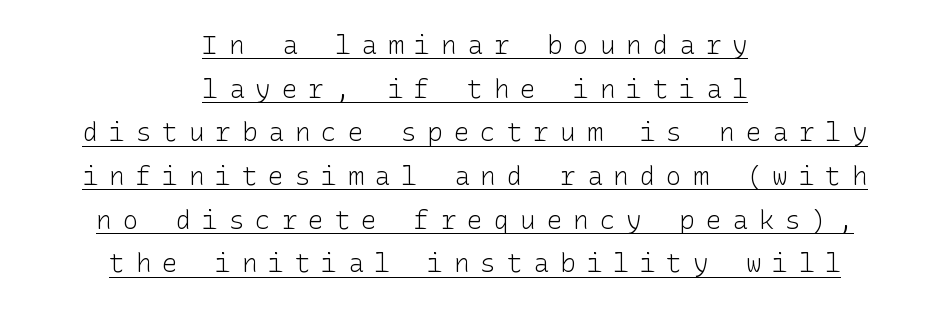
The image shows 26 px text type, upright; set centered, normal line spacing (1.68x), unusually wide letter spacing (+0.42 em), underlined.
